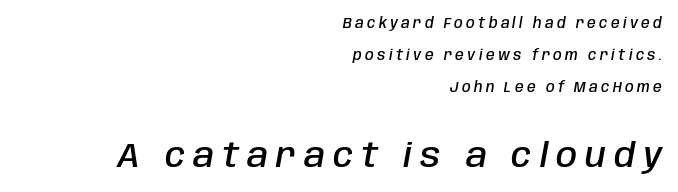
{"italic": "yes", "lean": "right", "slant_degrees": 10, "bold": "semi", "weight": "semibold", "width": "condensed", "stroke_contrast": "low", "x_height": "large", "monospaced": "no", "underline": "no", "align": "right", "line_spacing": "loose", "line_spacing_ratio": 2.28, "letter_spacing": "wide", "letter_spacing_em": 0.24, "larger_block": "second", "size_ratio": 2.43, "glyph_px": 34}
